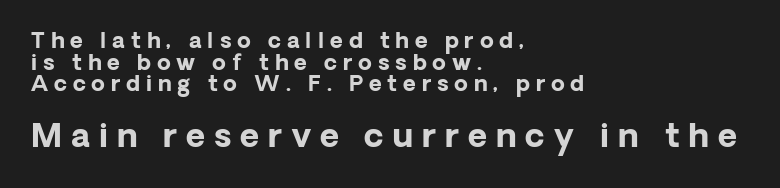
The image shows 33 px bold sans-serif type, upright; set left-aligned, tight line spacing (0.98x), unusually wide letter spacing (+0.27 em), not underlined; the second (bottom) block is 1.5x larger; low stroke contrast and a medium x-height.
